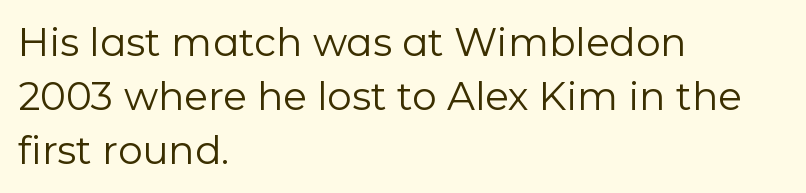
Q: Is the text bold? A: No.
Q: Is the text italic (slanted)? A: No, it is upright.
Q: Is the typeface a serif or a sans-serif typeface? A: Sans-serif.
Q: Is the text underlined? A: No.
Q: How is the paragraph aligned? A: Left-aligned.
Q: Is the spacing between letters normal or unusually wide? A: Normal.
Q: Is the spacing between lines tight, normal or loose? A: Normal.
Q: Width (condensed, normal, or wide)? A: Normal.
Q: Stroke contrast? A: Low.
Q: x-height? A: Medium.
Q: Monospaced? A: No.
